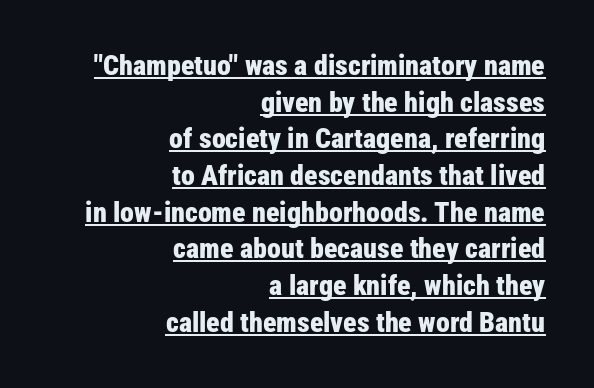
{"serif": "no", "italic": "no", "bold": "yes", "weight": "bold", "width": "condensed", "stroke_contrast": "low", "x_height": "medium", "monospaced": "no", "underline": "yes", "align": "right", "line_spacing": "normal", "line_spacing_ratio": 1.31, "letter_spacing": "normal", "letter_spacing_em": 0.0, "glyph_px": 28}
